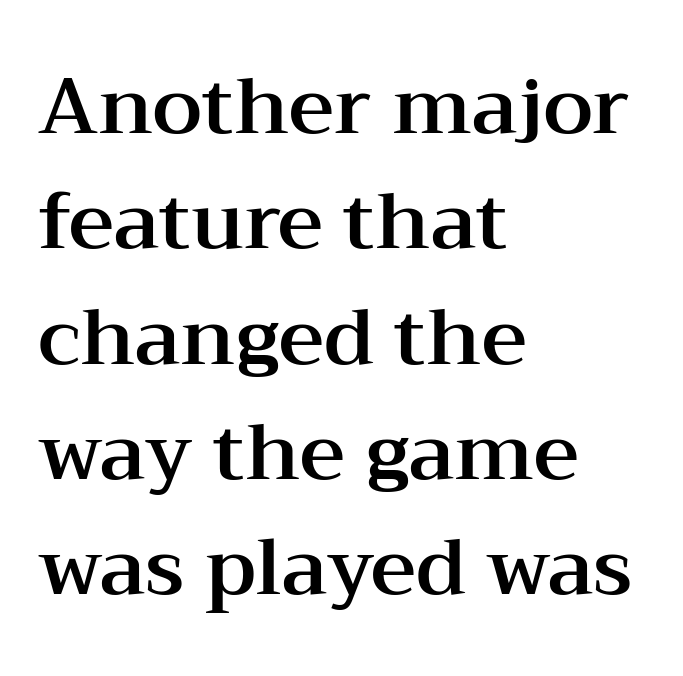
All the whitespace from short lines collects on the right. Characters remain perfectly vertical along every line. The rendering keeps characters at their native spacing. Note the varied advance widths — an 'i' is clearly narrower than an 'm'. The vertical gap from one line to the next is medium.
